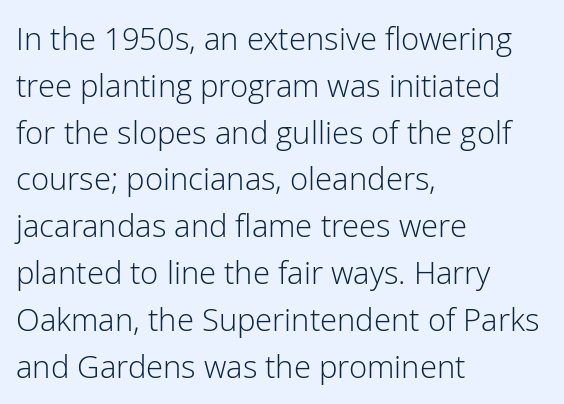
Unlike italic type, these characters show no tilt at all. Evenly set lines give the paragraph a standard silhouette. The space beneath each line is pristine and unruled. Here the designer chose a conventional face with non-uniform glyph widths. On a weight scale, this lands at 450 or below. Standard letterfit; no display-style spreading of the glyphs.
